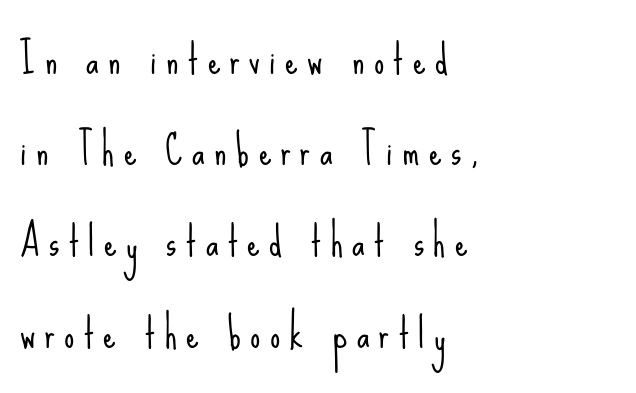
Q: Is the text bold? A: No.
Q: Is the text italic (slanted)? A: No, it is upright.
Q: Is the typeface a serif or a sans-serif typeface? A: Sans-serif.
Q: Is the text underlined? A: No.
Q: How is the paragraph aligned? A: Left-aligned.
Q: Is the spacing between letters normal or unusually wide? A: Unusually wide.
Q: Is the spacing between lines tight, normal or loose? A: Loose.
Q: Width (condensed, normal, or wide)? A: Condensed.
Q: Stroke contrast? A: Low.
Q: x-height? A: Small.
Q: Monospaced? A: No.
